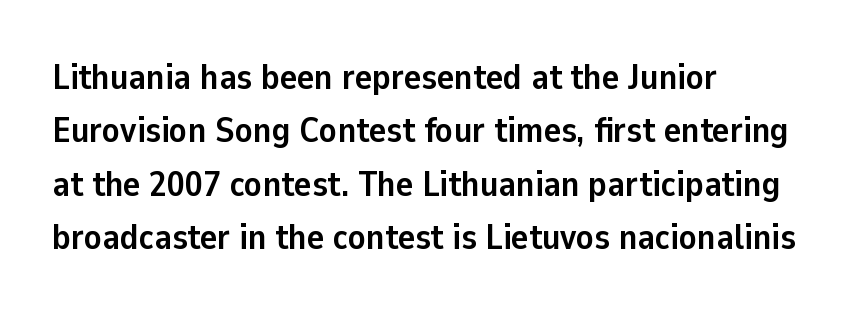
Short and long lines alike share a common starting point at left. Quick note: interline space is typical. This is roman type, the default non-slanted kind. The glyphs in this specimen are sans serif. Do the characters align in a grid? No, the font is proportional.
